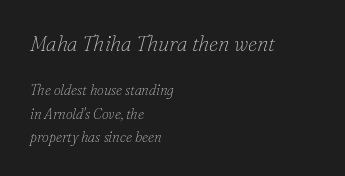
The image shows 21 px text type, italic (leaning right); set left-aligned, normal line spacing (1.65x), normal letter spacing, not underlined; the first (top) block is 1.5x larger.
